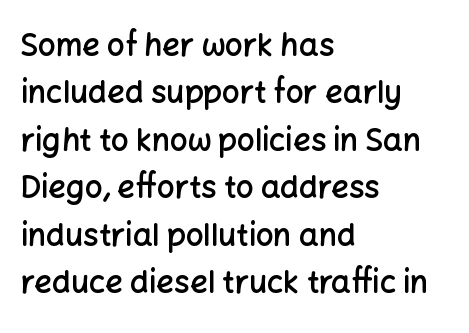
The image shows 31 px semibold sans-serif type, upright; set left-aligned, normal line spacing (1.53x), normal letter spacing, not underlined; low stroke contrast and a medium x-height.
